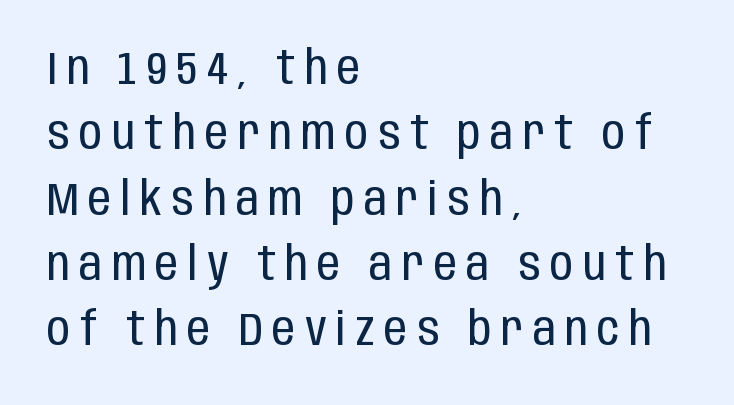
{"serif": "no", "italic": "no", "bold": "no", "weight": "regular", "width": "condensed", "stroke_contrast": "low", "x_height": "large", "monospaced": "no", "underline": "no", "align": "left", "line_spacing": "normal", "line_spacing_ratio": 1.42, "letter_spacing": "wide", "letter_spacing_em": 0.21, "glyph_px": 46}
